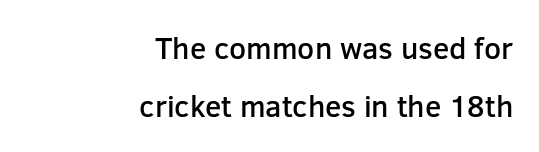
Layout note: lines flush right. Underlining? Definitely not there. I'd call this a sans setting — the letters go barefoot. Compared with typical body copy, the letter spacing here is the same. Regarding leading, the lines here are spaced well apart.
